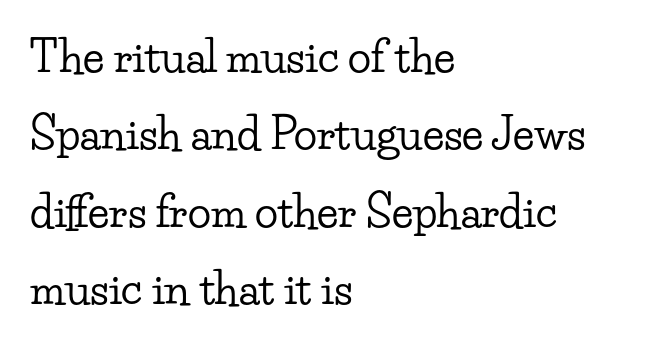
Q: Is the text italic (slanted)? A: No, it is upright.
Q: Is the typeface a serif or a sans-serif typeface? A: Serif.
Q: Is the text underlined? A: No.
Q: How is the paragraph aligned? A: Left-aligned.
Q: Is the spacing between letters normal or unusually wide? A: Normal.
Q: Width (condensed, normal, or wide)? A: Wide.
Q: Stroke contrast? A: Low.
Q: x-height? A: Small.
Q: Monospaced? A: No.
